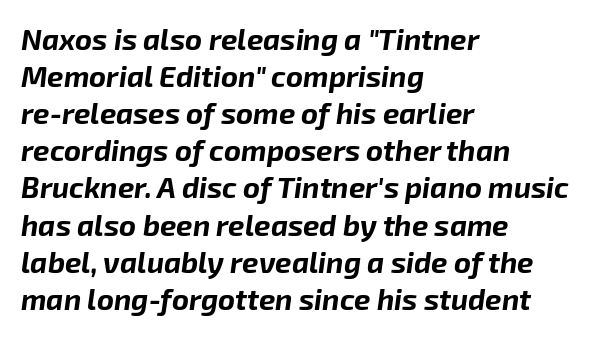
{"italic": "yes", "lean": "right", "slant_degrees": 8, "bold": "yes", "weight": "bold", "width": "normal", "stroke_contrast": "low", "x_height": "medium", "monospaced": "no", "underline": "no", "align": "left", "line_spacing": "normal", "line_spacing_ratio": 1.28, "letter_spacing": "normal", "letter_spacing_em": 0.0, "glyph_px": 29}
